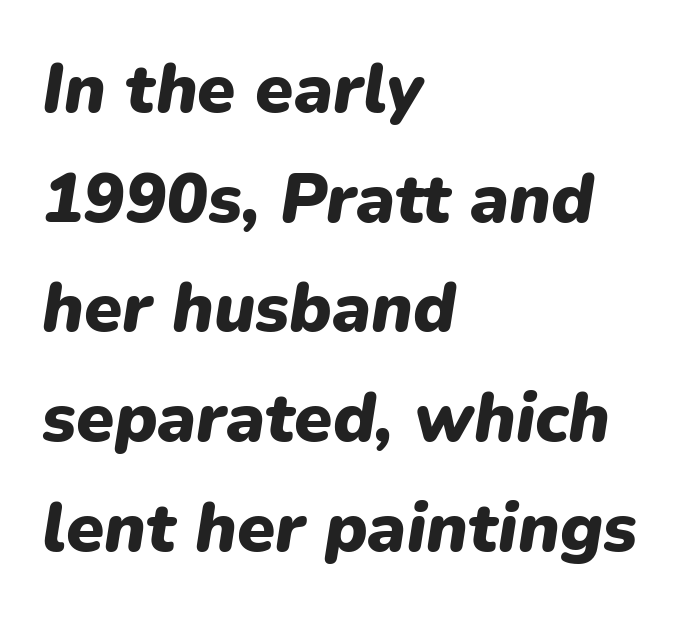
Do the characters align in a grid? No, the font is proportional. The gap between lines stays unmarked. The tracking reads as untouched default to a designer's eye. Baseline-to-baseline distance is the conventional proportion of letter height. Caption: multi-line text, flush left, ragged right. This is heavy type, rendered in bold.
